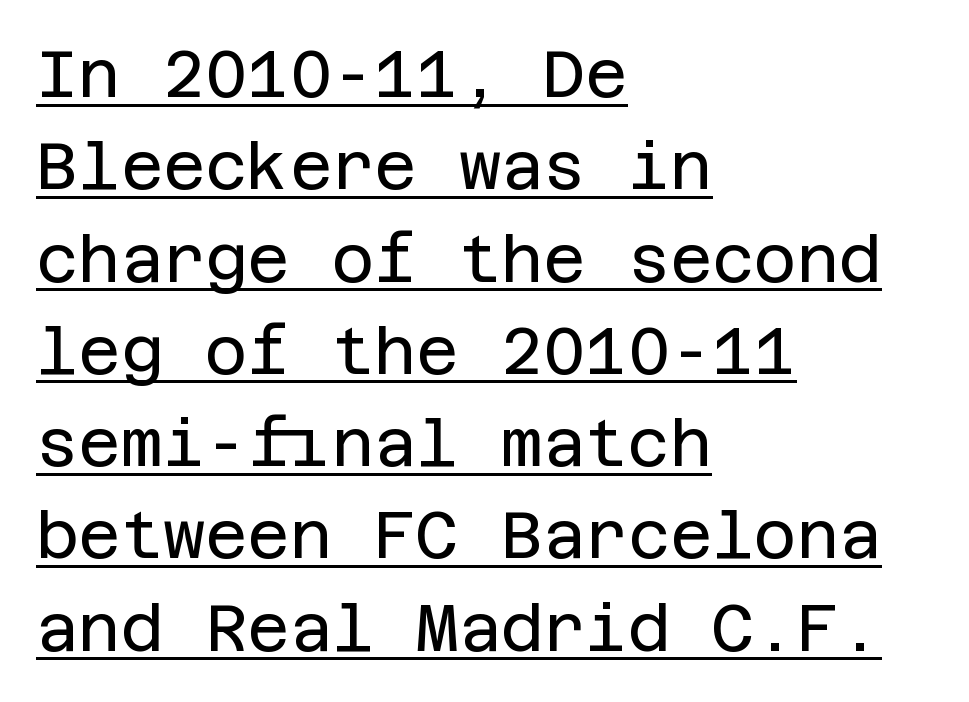
{"serif": "no", "italic": "no", "bold": "no", "weight": "regular", "width": "normal", "stroke_contrast": "low", "x_height": "large", "underline": "yes", "align": "left", "line_spacing": "normal", "line_spacing_ratio": 1.42, "letter_spacing": "normal", "letter_spacing_em": 0.0, "glyph_px": 65}
